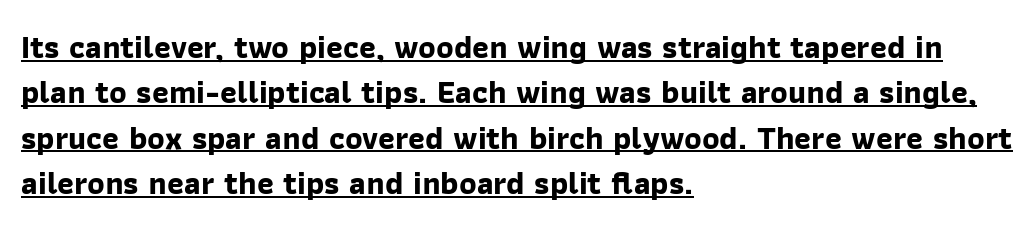
{"serif": "no", "bold": "yes", "weight": "bold", "width": "normal", "stroke_contrast": "low", "x_height": "medium", "monospaced": "no", "underline": "yes", "align": "left", "line_spacing": "normal", "line_spacing_ratio": 1.42, "letter_spacing": "normal", "letter_spacing_em": 0.0, "glyph_px": 32}
